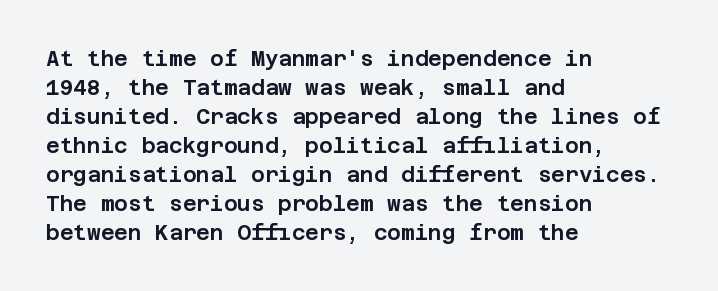
The image shows 21 px text type, upright; set left-aligned, normal line spacing (1.38x), normal letter spacing, not underlined.
